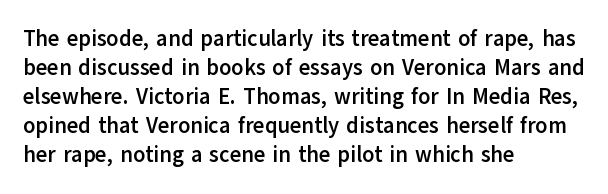
I'd describe the lettering as bold — thick and assertive. Line starts are locked; line ends wander. Nope, not italic — everything's standing straight. Only glyphs here, with clear space below each row.
